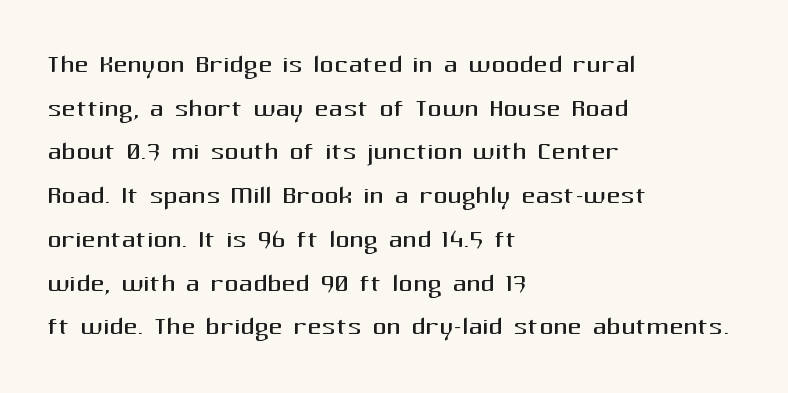
Q: Is the text bold? A: No.
Q: Is the text italic (slanted)? A: No, it is upright.
Q: Is the typeface a serif or a sans-serif typeface? A: Sans-serif.
Q: Is the text underlined? A: No.
Q: How is the paragraph aligned? A: Left-aligned.
Q: Is the spacing between letters normal or unusually wide? A: Normal.
Q: Is the spacing between lines tight, normal or loose? A: Normal.
Q: Width (condensed, normal, or wide)? A: Normal.
Q: Stroke contrast? A: Medium.
Q: x-height? A: Medium.
Q: Monospaced? A: No.
